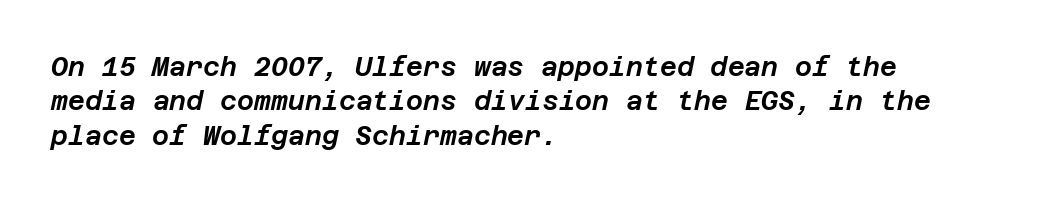
The image shows 26 px text type, italic (leaning right); set left-aligned, normal line spacing (1.32x), normal letter spacing, not underlined.
